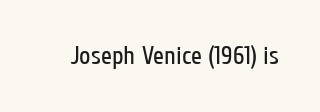
{"italic": "no", "bold": "no", "underline": "no", "letter_spacing": "normal", "letter_spacing_em": 0.0, "glyph_px": 25}
